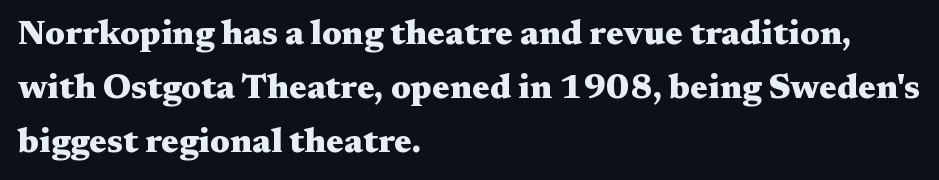
No word sits above an underline. In terms of posture, this sample is upright. The face used here is seriffed, in the tradition of book romans. This is heavy type, rendered in bold.
